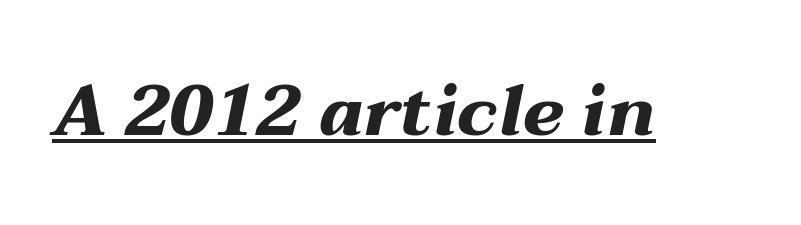
The image shows 70 px heavy, wide type, italic (leaning right); set normal letter spacing, underlined; medium stroke contrast and a medium x-height.
